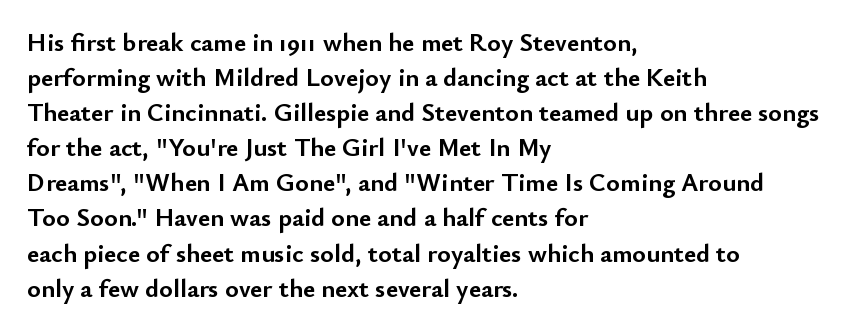
{"italic": "no", "bold": "yes", "underline": "no", "align": "left", "line_spacing": "normal", "line_spacing_ratio": 1.35, "letter_spacing": "normal", "letter_spacing_em": 0.0, "glyph_px": 26}
